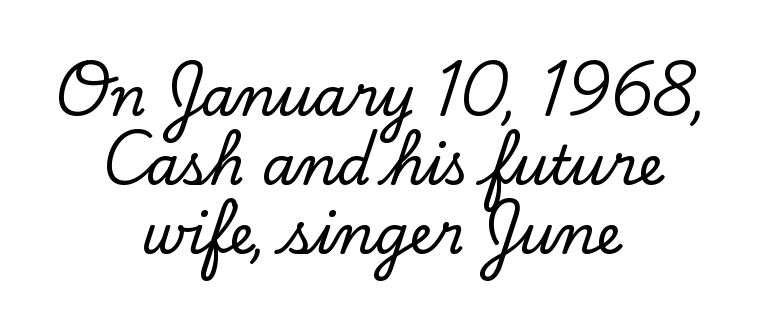
The zone under the glyphs is completely vacant. Spacing verdict: proportional, widths tailored to each character. Observe the serifs anchoring each vertical stroke in this sample. Quick note: interline space is typical.
